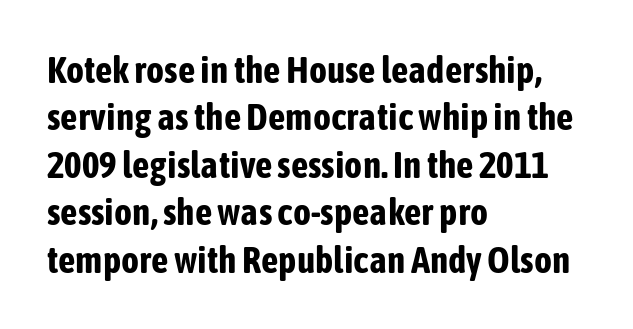
{"serif": "no", "italic": "no", "bold": "yes", "weight": "bold", "width": "condensed", "stroke_contrast": "low", "x_height": "medium", "monospaced": "no", "underline": "no", "align": "left", "line_spacing": "normal", "line_spacing_ratio": 1.25, "letter_spacing": "normal", "letter_spacing_em": 0.0, "glyph_px": 38}
